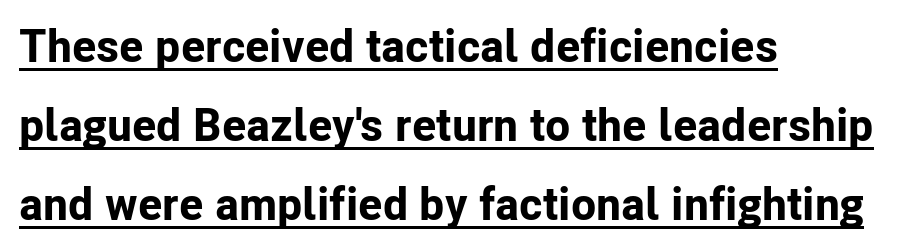
Q: Is the text bold? A: Yes.
Q: Is the text italic (slanted)? A: No, it is upright.
Q: Is the typeface a serif or a sans-serif typeface? A: Sans-serif.
Q: Is the text underlined? A: Yes.
Q: How is the paragraph aligned? A: Left-aligned.
Q: Is the spacing between letters normal or unusually wide? A: Normal.
Q: Width (condensed, normal, or wide)? A: Normal.
Q: Stroke contrast? A: Low.
Q: x-height? A: Medium.
Q: Monospaced? A: No.
